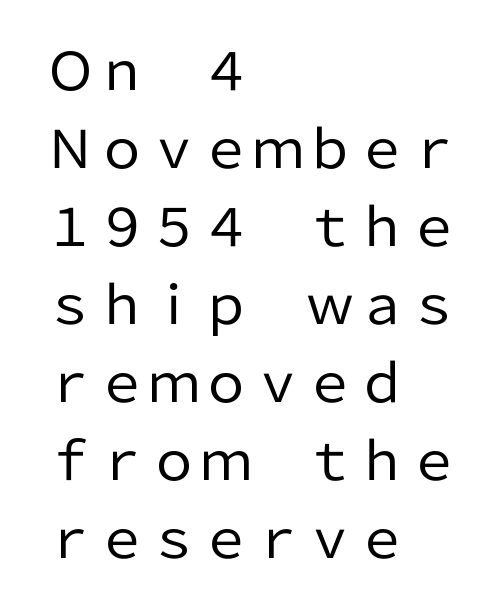
{"serif": "no", "italic": "no", "bold": "no", "weight": "regular", "width": "normal", "stroke_contrast": "low", "x_height": "medium", "monospaced": "no", "underline": "no", "align": "left", "line_spacing": "normal", "line_spacing_ratio": 1.5, "letter_spacing": "normal", "letter_spacing_em": 0.0, "glyph_px": 52}
